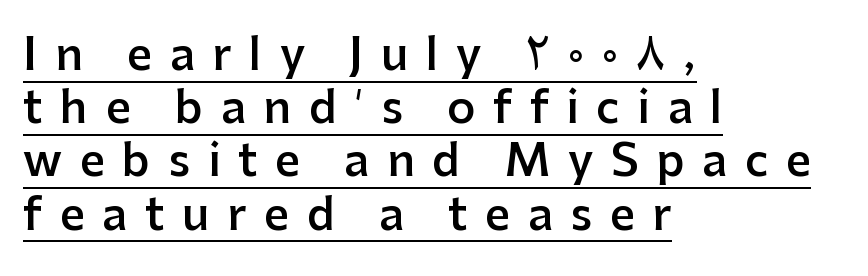
{"serif": "no", "italic": "no", "bold": "semi", "weight": "semibold", "width": "normal", "stroke_contrast": "low", "x_height": "medium", "monospaced": "no", "underline": "yes", "align": "left", "line_spacing_ratio": 1.21, "letter_spacing": "wide", "letter_spacing_em": 0.4, "glyph_px": 44}
